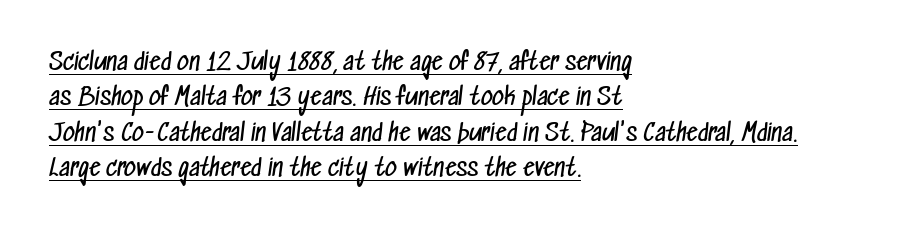
The image shows 23 px text type; set left-aligned, normal line spacing (1.54x), normal letter spacing, underlined.
